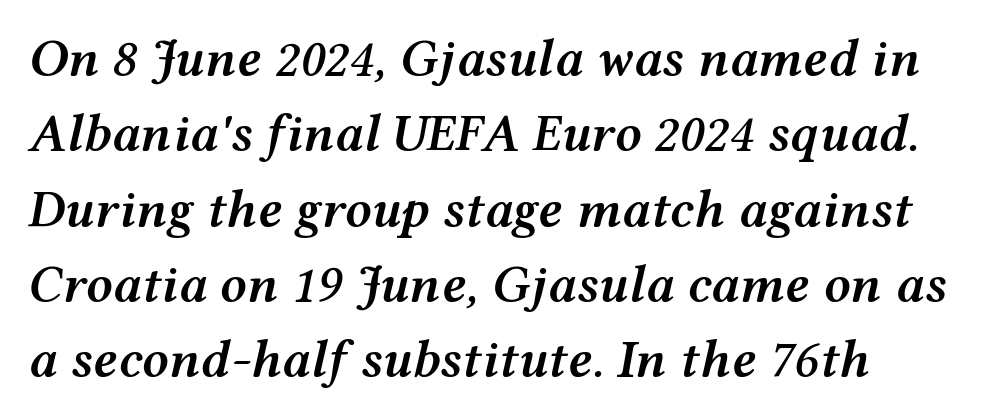
{"italic": "yes", "lean": "right", "slant_degrees": 12, "bold": "semi", "weight": "semibold", "width": "wide", "stroke_contrast": "medium", "x_height": "medium", "monospaced": "no", "underline": "no", "line_spacing": "normal", "line_spacing_ratio": 1.42, "letter_spacing": "normal", "letter_spacing_em": 0.0, "glyph_px": 53}
